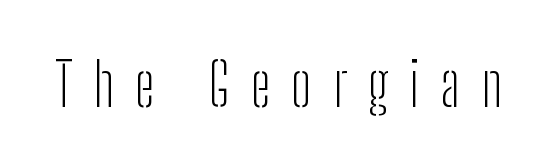
Q: Is the text bold? A: No.
Q: Is the text italic (slanted)? A: No, it is upright.
Q: Is the typeface a serif or a sans-serif typeface? A: Sans-serif.
Q: Is the text underlined? A: No.
Q: Is the spacing between letters normal or unusually wide? A: Unusually wide.
Q: Width (condensed, normal, or wide)? A: Condensed.
Q: Stroke contrast? A: Low.
Q: x-height? A: Medium.
Q: Monospaced? A: No.
